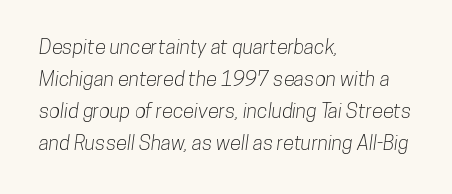
{"underline": "no", "align": "left", "line_spacing": "normal", "line_spacing_ratio": 1.6, "letter_spacing": "normal", "letter_spacing_em": 0.0, "glyph_px": 20}
